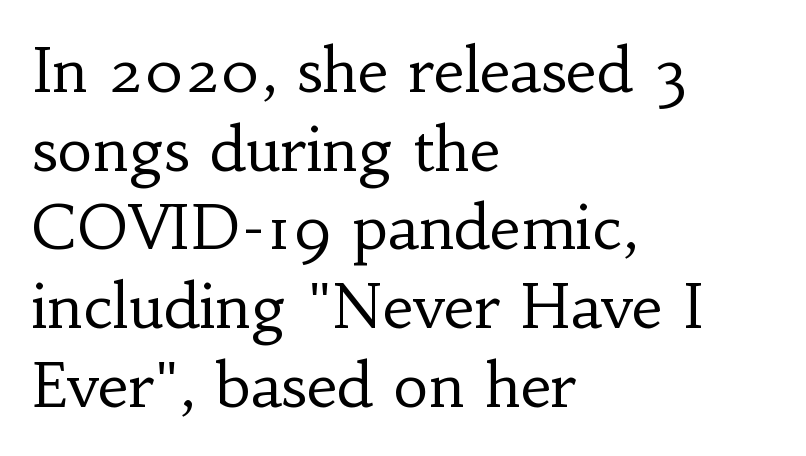
The typeface chosen for these lines features serifs. Interline gaps are of average width in this sample. Is the stroke heavy? The answer is a plain regular-or-lighter. Left-aligned paragraph, ragged on the right. Default kerning and tracking; the words read as compact shapes.
